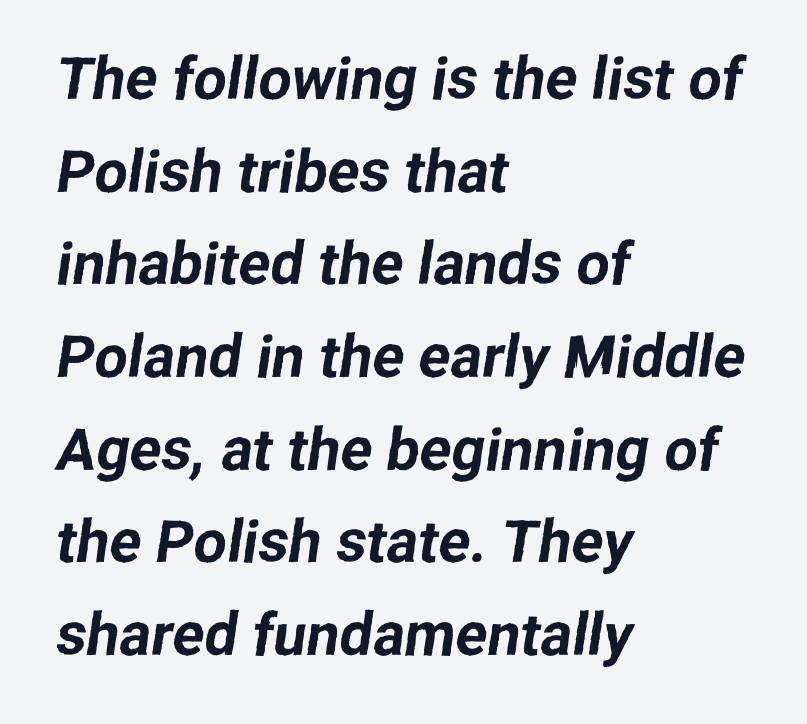
A student would call this left alignment; a typographer would say flush left, rag right. Only glyphs here, with clear space below each row. Classification — sans serif. Varying glyph widths throughout — classic text-font behaviour. How would I describe the line gaps? Plain and ordinary.
